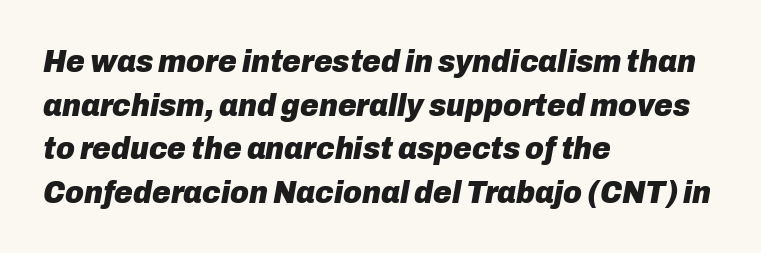
{"italic": "yes", "lean": "right", "slant_degrees": 10, "bold": "yes", "weight": "heavy", "width": "normal", "stroke_contrast": "low", "x_height": "medium", "monospaced": "no", "underline": "no", "align": "left", "line_spacing": "normal", "line_spacing_ratio": 1.36, "letter_spacing": "normal", "letter_spacing_em": 0.0, "glyph_px": 32}
